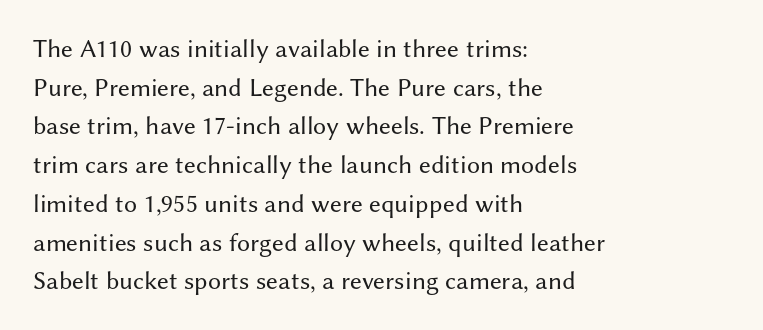
Posture: vertical. The weight tops out at a normal text grade. Words appear dense and cohesive because spacing is normal. If you drew a ruler down the left edge, every line would touch it. Line spacing here is normal. Underline: absent.
